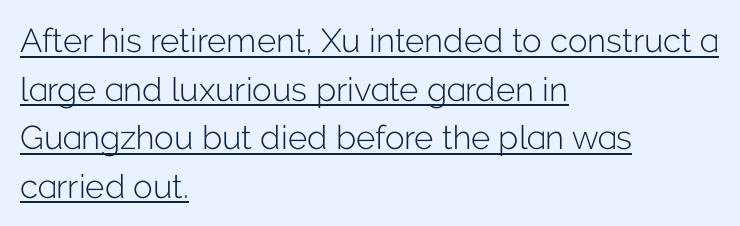
The image shows 33 px light sans-serif type, upright; set left-aligned, normal line spacing (1.47x), normal letter spacing, underlined; low stroke contrast and a medium x-height.
